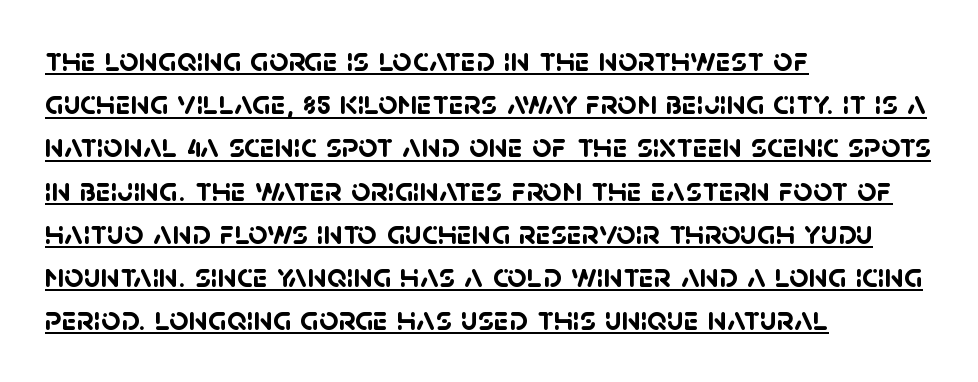
The image shows 34 px semibold sans-serif type; set left-aligned, normal line spacing (1.27x), normal letter spacing, underlined; low stroke contrast and a large x-height.
